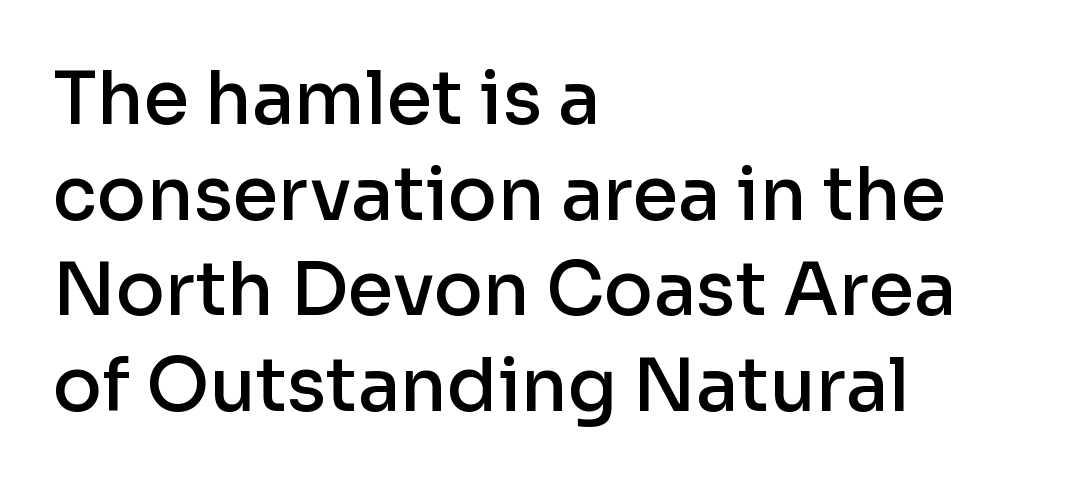
The image shows 73 px semibold sans-serif type, upright; set left-aligned, normal line spacing (1.31x), normal letter spacing, not underlined; low stroke contrast and a medium x-height.
